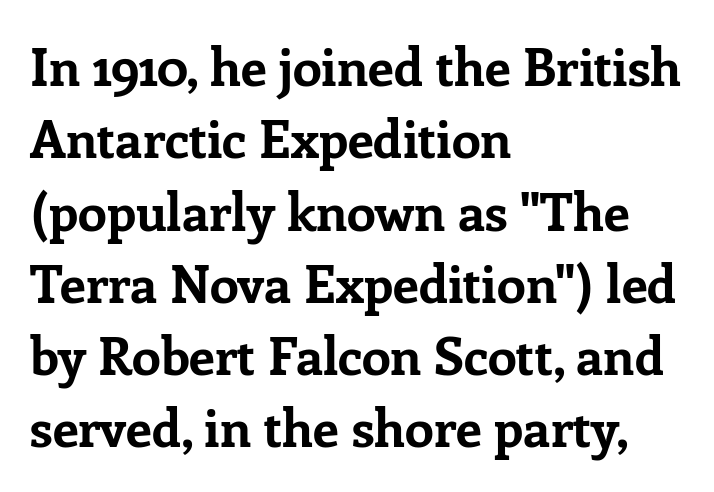
Regarding serifs, this sample has them. Italic: no, the glyphs are upright roman. Compared with an ordinary text face, these strokes are far heavier — a full bold. Notice how descenders clear the ascenders below comfortably — that's standard leading.
